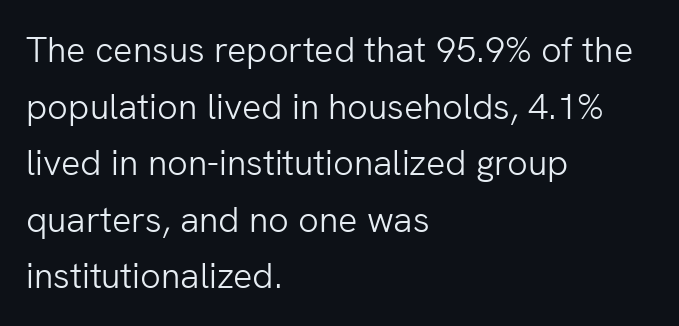
Q: Is the text bold? A: No.
Q: Is the text italic (slanted)? A: No, it is upright.
Q: Is the typeface a serif or a sans-serif typeface? A: Sans-serif.
Q: Is the text underlined? A: No.
Q: How is the paragraph aligned? A: Left-aligned.
Q: Is the spacing between letters normal or unusually wide? A: Normal.
Q: Is the spacing between lines tight, normal or loose? A: Normal.
Q: Width (condensed, normal, or wide)? A: Normal.
Q: Stroke contrast? A: Low.
Q: x-height? A: Medium.
Q: Monospaced? A: No.
